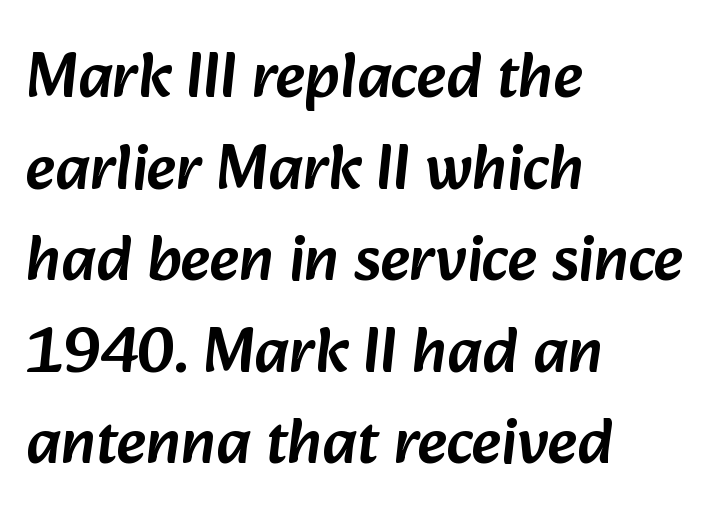
The glyphs are unaccompanied by any horizontal stroke below them. The text was rendered using a sans face with plain stroke endings. The ragged edge is on the right, which tells us the setting is flush left. A typesetter would call this zero additional tracking. Rows of type keep a routine distance in the vertical direction.
